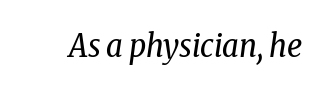
Q: Is the text bold? A: No.
Q: Is the text italic (slanted)? A: Yes, it leans right by about 8 degrees.
Q: Is the typeface a serif or a sans-serif typeface? A: Serif.
Q: Is the text underlined? A: No.
Q: Is the spacing between letters normal or unusually wide? A: Normal.
Q: Width (condensed, normal, or wide)? A: Condensed.
Q: Stroke contrast? A: Low.
Q: x-height? A: Medium.
Q: Monospaced? A: No.
